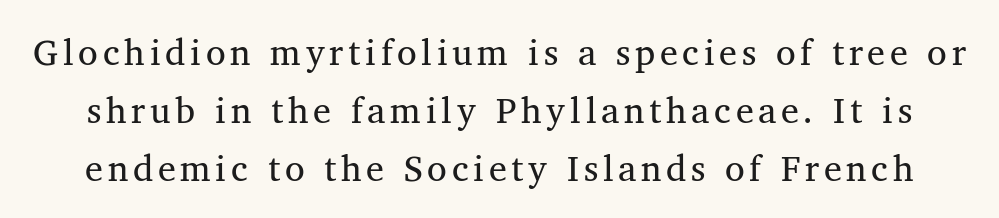
Q: Is the text bold? A: No.
Q: Is the typeface a serif or a sans-serif typeface? A: Serif.
Q: Is the text underlined? A: No.
Q: Is the spacing between lines tight, normal or loose? A: Normal.
Q: Width (condensed, normal, or wide)? A: Normal.
Q: Stroke contrast? A: Medium.
Q: x-height? A: Medium.
Q: Monospaced? A: No.
